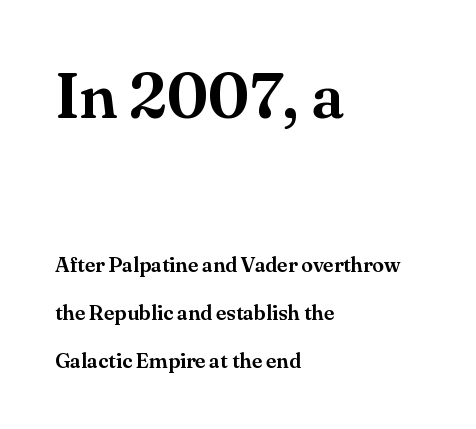
The image shows 64 px serif type, upright; set left-aligned, loose line spacing (2.27x), normal letter spacing, not underlined; the first (top) block is 3.05x larger; medium stroke contrast and a small x-height.
